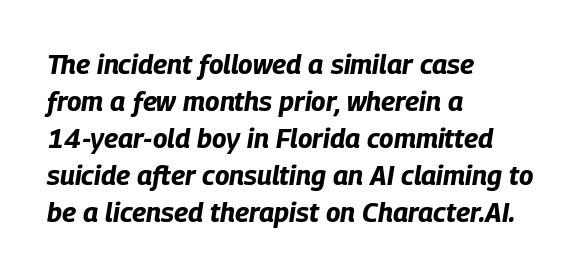
{"italic": "yes", "lean": "right", "slant_degrees": 9, "bold": "yes", "underline": "no", "align": "left", "line_spacing": "normal", "line_spacing_ratio": 1.37, "letter_spacing": "normal", "letter_spacing_em": 0.0, "glyph_px": 27}
